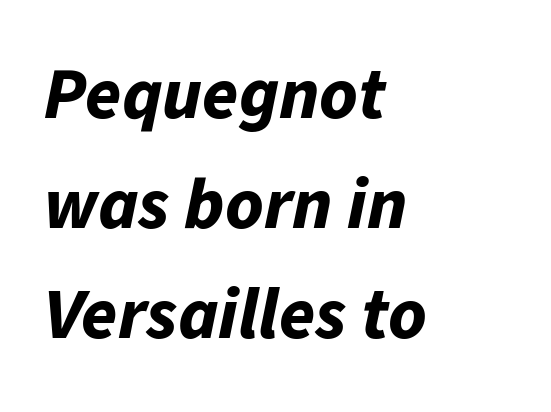
{"italic": "yes", "lean": "right", "slant_degrees": 11, "bold": "yes", "weight": "bold", "width": "normal", "stroke_contrast": "low", "x_height": "medium", "monospaced": "no", "underline": "no", "align": "left", "line_spacing": "normal", "line_spacing_ratio": 1.51, "letter_spacing": "normal", "letter_spacing_em": 0.0, "glyph_px": 73}
